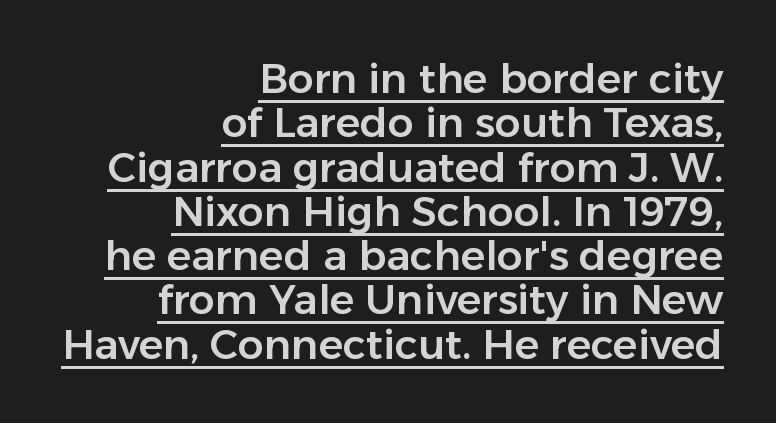
Q: Is the text italic (slanted)? A: No, it is upright.
Q: Is the typeface a serif or a sans-serif typeface? A: Sans-serif.
Q: Is the text underlined? A: Yes.
Q: How is the paragraph aligned? A: Right-aligned.
Q: Is the spacing between letters normal or unusually wide? A: Normal.
Q: Is the spacing between lines tight, normal or loose? A: Tight.
Q: Width (condensed, normal, or wide)? A: Normal.
Q: Stroke contrast? A: Low.
Q: x-height? A: Medium.
Q: Monospaced? A: No.
